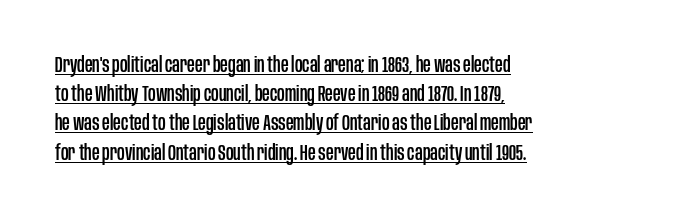
Q: Is the text italic (slanted)? A: No, it is upright.
Q: Is the text underlined? A: Yes.
Q: How is the paragraph aligned? A: Left-aligned.
Q: Is the spacing between letters normal or unusually wide? A: Normal.
Q: Is the spacing between lines tight, normal or loose? A: Normal.
